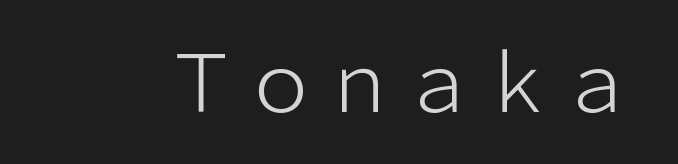
Q: Is the text bold? A: No.
Q: Is the text italic (slanted)? A: No, it is upright.
Q: Is the typeface a serif or a sans-serif typeface? A: Sans-serif.
Q: Is the text underlined? A: No.
Q: Is the spacing between letters normal or unusually wide? A: Normal.
Q: Width (condensed, normal, or wide)? A: Normal.
Q: Stroke contrast? A: Low.
Q: x-height? A: Medium.
Q: Monospaced? A: No.
